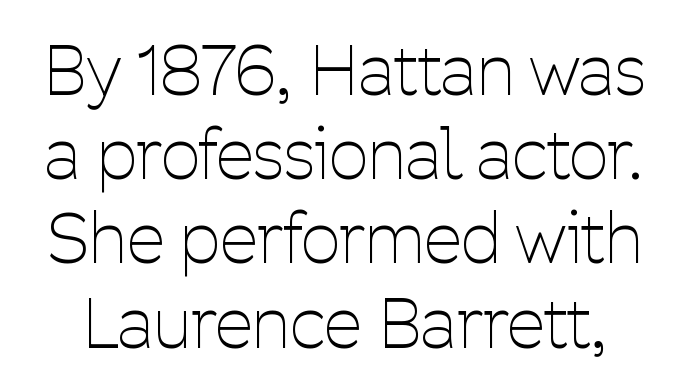
{"serif": "no", "italic": "no", "bold": "no", "weight": "thin", "width": "condensed", "stroke_contrast": "low", "x_height": "medium", "monospaced": "no", "underline": "no", "line_spacing_ratio": 1.22, "letter_spacing": "normal", "letter_spacing_em": 0.0, "glyph_px": 69}
